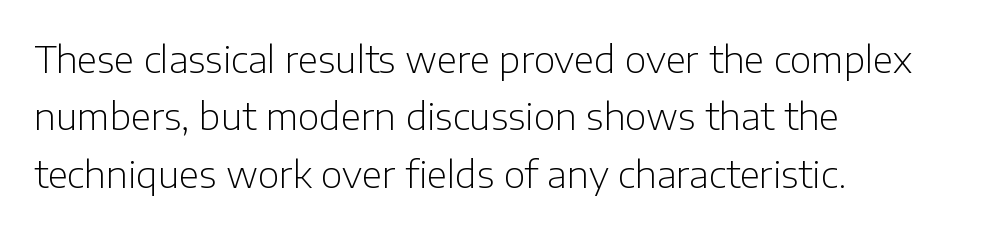
Q: Is the text bold? A: No.
Q: Is the text italic (slanted)? A: No, it is upright.
Q: Is the typeface a serif or a sans-serif typeface? A: Sans-serif.
Q: Is the text underlined? A: No.
Q: How is the paragraph aligned? A: Left-aligned.
Q: Is the spacing between letters normal or unusually wide? A: Normal.
Q: Is the spacing between lines tight, normal or loose? A: Normal.
Q: Width (condensed, normal, or wide)? A: Normal.
Q: Stroke contrast? A: Low.
Q: x-height? A: Medium.
Q: Monospaced? A: No.
